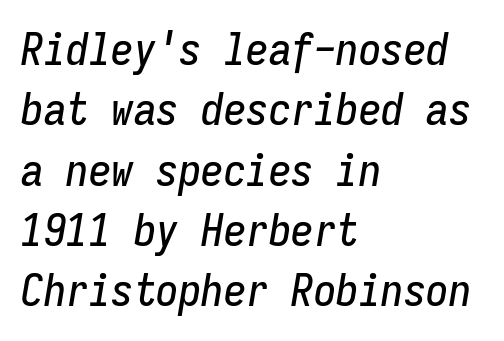
Vertical spacing — default. The horizontal fit of the characters is conventional and even. Glance below the letters and you will spot only blank space. Compared with a centered layout, this one pins lines to the left instead. Note the uniform advance width — an 'i' takes as much space as an 'm'.
